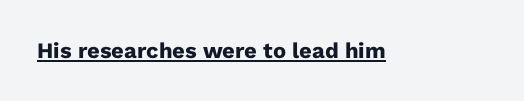
The face used here is rendered with its standard letterfit. These lines were composed using upright roman letters. Strokes here are thick enough to call this a true bold. Is there an underline? Yes — a line sits under the letters.
